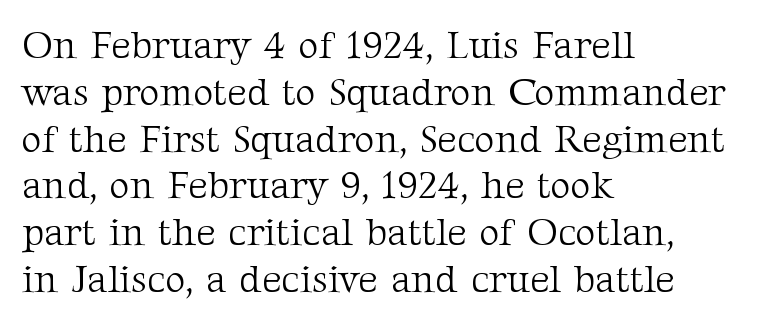
Q: Is the text bold? A: No.
Q: Is the text italic (slanted)? A: No, it is upright.
Q: Is the typeface a serif or a sans-serif typeface? A: Serif.
Q: Is the text underlined? A: No.
Q: How is the paragraph aligned? A: Left-aligned.
Q: Is the spacing between letters normal or unusually wide? A: Normal.
Q: Width (condensed, normal, or wide)? A: Normal.
Q: Stroke contrast? A: Medium.
Q: x-height? A: Medium.
Q: Monospaced? A: No.
